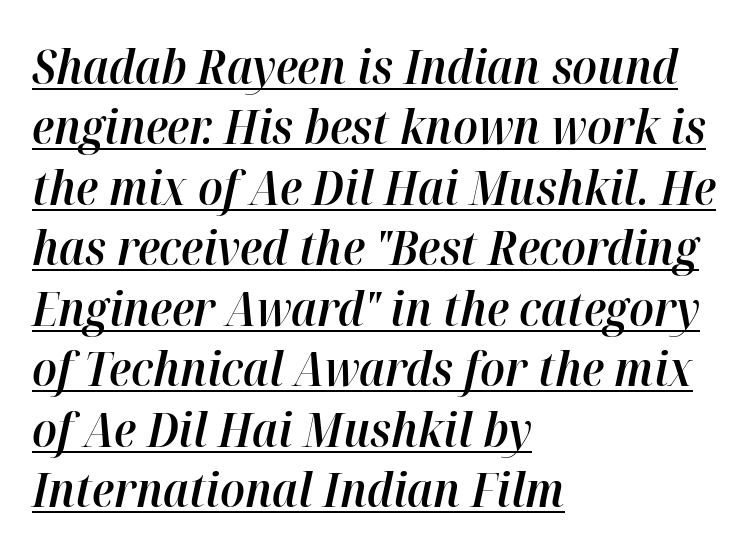
The image shows 48 px semibold type, italic (leaning right); set left-aligned, normal line spacing (1.26x), normal letter spacing, underlined; high stroke contrast and a medium x-height.
